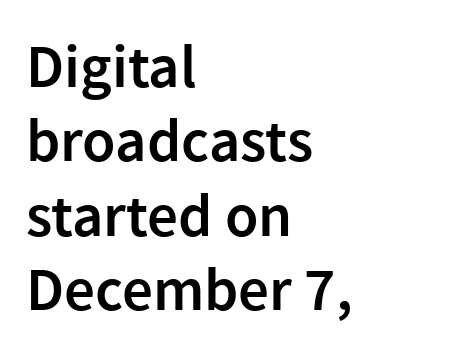
The image shows 61 px semibold sans-serif type, upright; set left-aligned, line spacing 1.22x, normal letter spacing, not underlined; a medium x-height.
